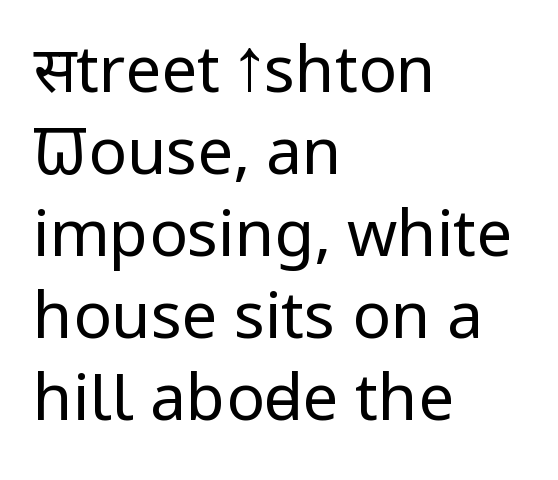
Q: Is the text bold? A: No.
Q: Is the text italic (slanted)? A: No, it is upright.
Q: Is the typeface a serif or a sans-serif typeface? A: Sans-serif.
Q: Is the text underlined? A: No.
Q: How is the paragraph aligned? A: Left-aligned.
Q: Is the spacing between letters normal or unusually wide? A: Normal.
Q: Is the spacing between lines tight, normal or loose? A: Normal.
Q: Width (condensed, normal, or wide)? A: Condensed.
Q: Stroke contrast? A: Low.
Q: x-height? A: Large.
Q: Monospaced? A: No.
